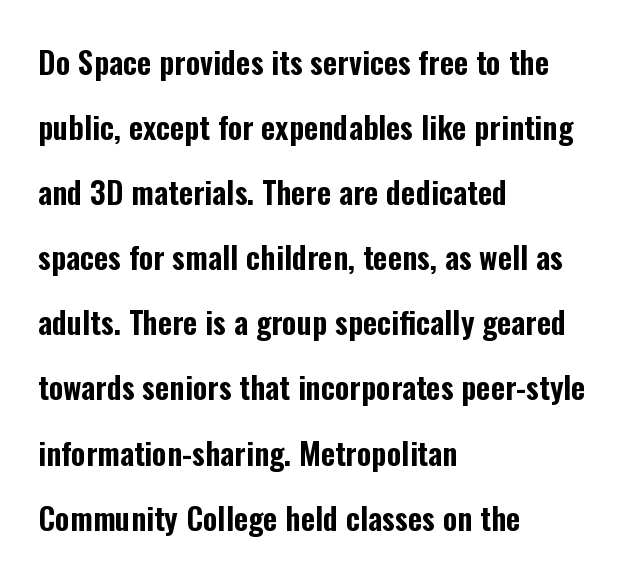
{"serif": "no", "italic": "no", "width": "condensed", "stroke_contrast": "low", "x_height": "medium", "monospaced": "no", "underline": "no", "align": "left", "line_spacing": "loose", "line_spacing_ratio": 2.1, "letter_spacing": "normal", "letter_spacing_em": 0.0, "glyph_px": 31}
